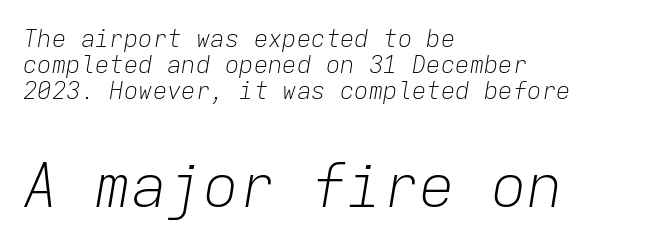
{"italic": "yes", "lean": "right", "slant_degrees": 9, "bold": "no", "weight": "light", "width": "normal", "stroke_contrast": "low", "x_height": "medium", "monospaced": "yes", "underline": "no", "align": "left", "line_spacing": "tight", "line_spacing_ratio": 1.09, "letter_spacing": "normal", "letter_spacing_em": 0.0, "larger_block": "second", "size_ratio": 2.5, "glyph_px": 60}
